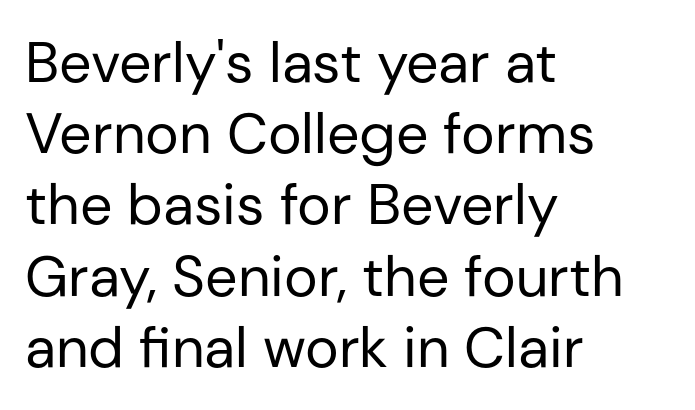
{"serif": "no", "italic": "no", "bold": "no", "weight": "regular", "width": "normal", "stroke_contrast": "low", "x_height": "medium", "monospaced": "no", "underline": "no", "align": "left", "line_spacing": "normal", "line_spacing_ratio": 1.25, "letter_spacing": "normal", "letter_spacing_em": 0.0, "glyph_px": 57}
